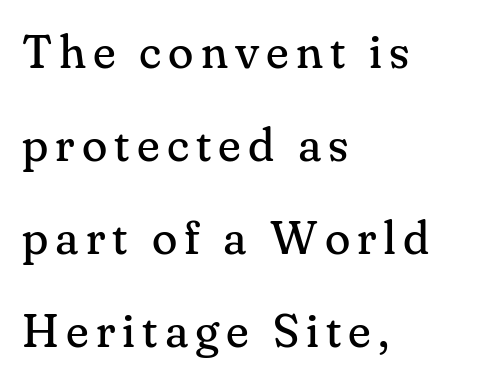
Vertical strokes here are truly vertical. Varying glyph widths throughout — classic text-font behaviour. Beneath every word, the page is bare. Stroke terminals: seriffed. Vertical spacing — loose. Caption: multi-line text, flush left, ragged right.
